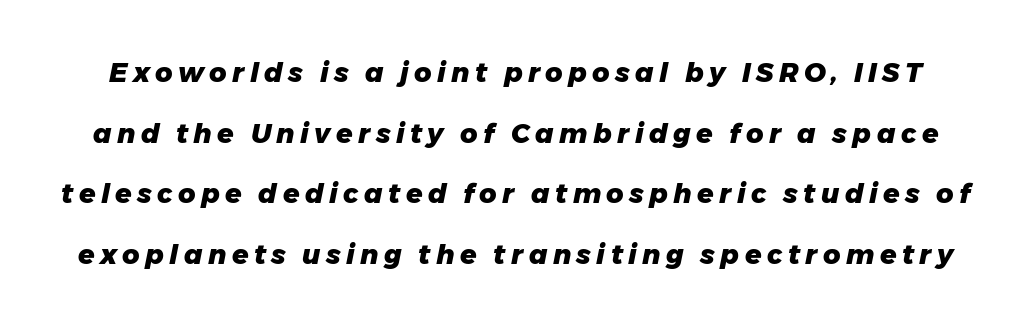
The image shows 27 px bold type, italic (leaning right); set loose line spacing (2.25x), unusually wide letter spacing (+0.2 em), not underlined.
